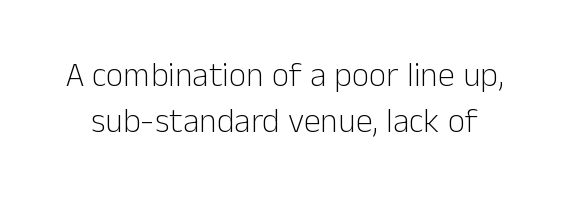
{"serif": "no", "italic": "no", "bold": "no", "weight": "light", "width": "normal", "stroke_contrast": "low", "x_height": "medium", "monospaced": "no", "underline": "no", "line_spacing": "normal", "line_spacing_ratio": 1.36, "letter_spacing": "normal", "letter_spacing_em": 0.0, "glyph_px": 34}
